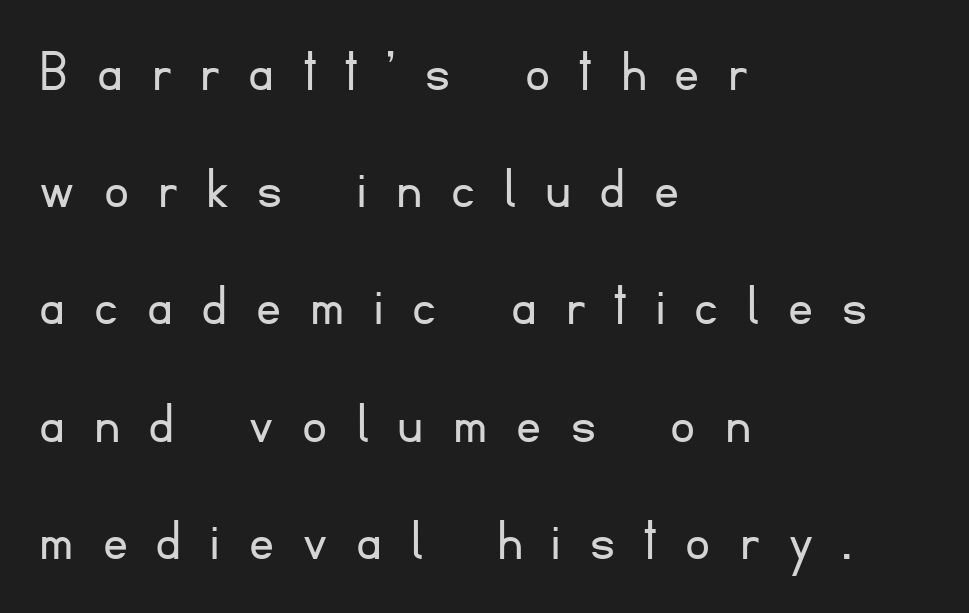
{"serif": "no", "italic": "no", "bold": "no", "weight": "light", "width": "normal", "stroke_contrast": "low", "x_height": "small", "monospaced": "no", "underline": "no", "align": "left", "line_spacing_ratio": 1.89, "letter_spacing": "wide", "letter_spacing_em": 0.47, "glyph_px": 62}
